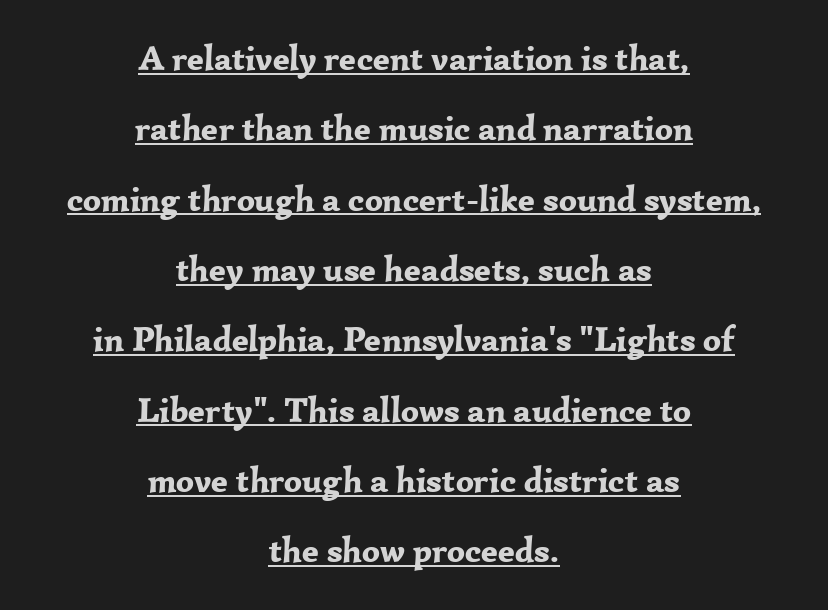
Q: Is the text bold? A: Yes.
Q: Is the text italic (slanted)? A: No, it is upright.
Q: Is the typeface a serif or a sans-serif typeface? A: Serif.
Q: Is the text underlined? A: Yes.
Q: How is the paragraph aligned? A: Centered.
Q: Is the spacing between letters normal or unusually wide? A: Normal.
Q: Is the spacing between lines tight, normal or loose? A: Loose.
Q: Width (condensed, normal, or wide)? A: Normal.
Q: Stroke contrast? A: Low.
Q: x-height? A: Medium.
Q: Monospaced? A: No.
